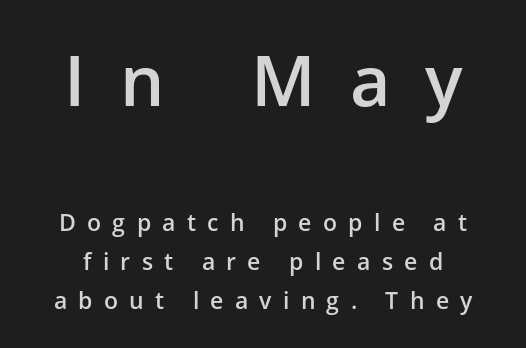
The zone under the glyphs is completely vacant. Spacing between characters has been opened up far beyond the box default. Which chunk is bigger? The first one — the top block dwarfs the bottom. A fair bit of extra ink — the face is semibold, not bold. A typesetter would call this proportional, since set widths differ per character.
